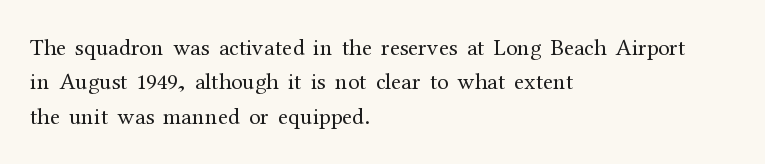
{"italic": "no", "bold": "no", "underline": "no", "align": "left", "line_spacing": "normal", "line_spacing_ratio": 1.5, "letter_spacing": "normal", "letter_spacing_em": 0.0, "glyph_px": 23}
